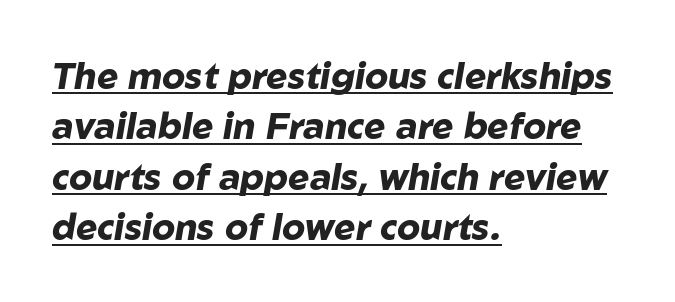
Line beginnings align vertically; line endings do not. This is oblique type, the kind used for emphasis or titles. Successive baselines arrive at the customary interval. Emphasis by weight is at full strength: bold.
